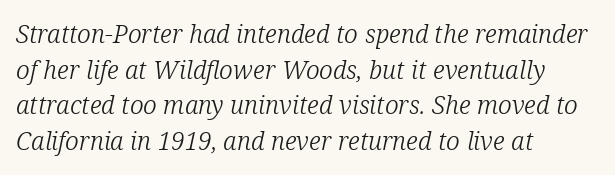
{"italic": "yes", "lean": "right", "slant_degrees": 12, "bold": "no", "underline": "no", "align": "left", "line_spacing": "normal", "line_spacing_ratio": 1.43, "letter_spacing": "normal", "letter_spacing_em": 0.0, "glyph_px": 25}
